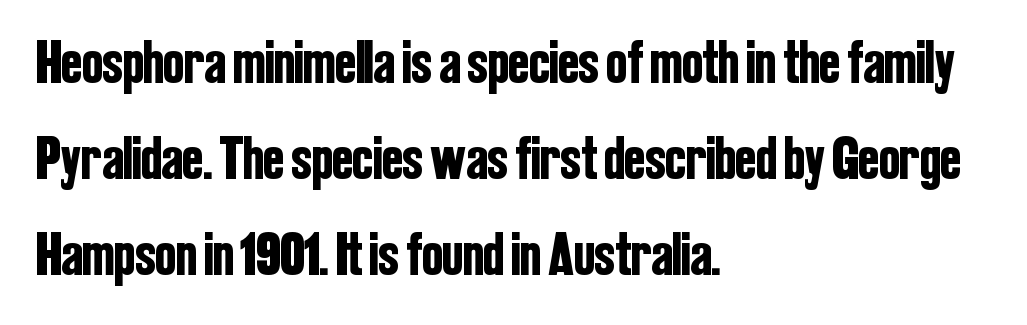
The axis of the letterforms is exactly vertical. Note the varied advance widths — an 'i' is clearly narrower than an 'm'. The letters carry no serifs — their stems end cleanly without finishing strokes. Anything drawn beneath the words? Only blank space.
